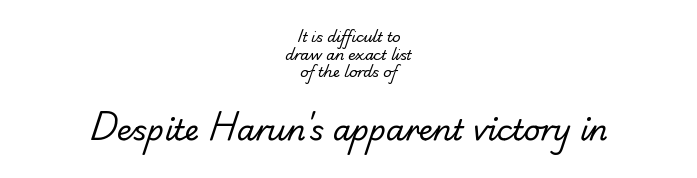
The image shows 29 px regular-weight sans-serif type; set centered, normal line spacing (1.26x), normal letter spacing, not underlined; the second (bottom) block is 2.07x larger; low stroke contrast and a small x-height.
